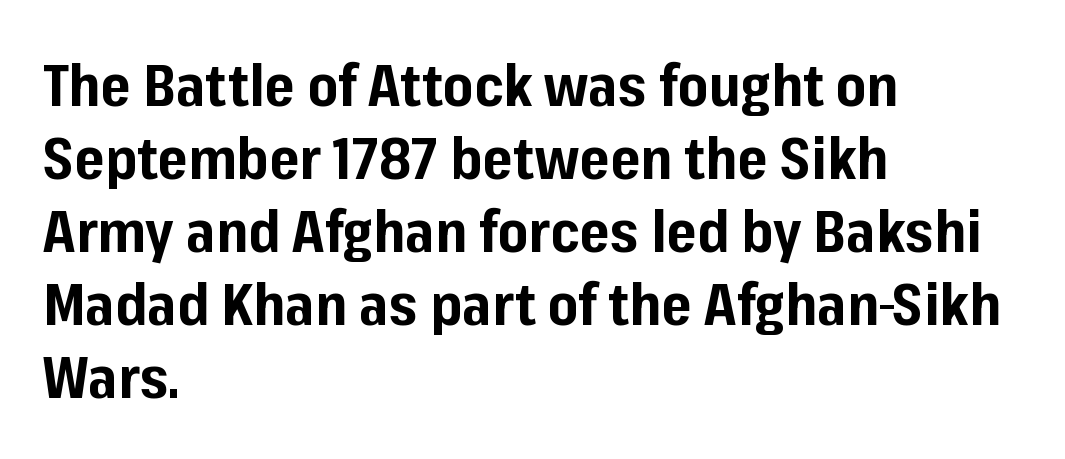
The image shows 58 px bold sans-serif type, upright; set left-aligned, normal line spacing (1.26x), normal letter spacing, not underlined; low stroke contrast and a medium x-height.
